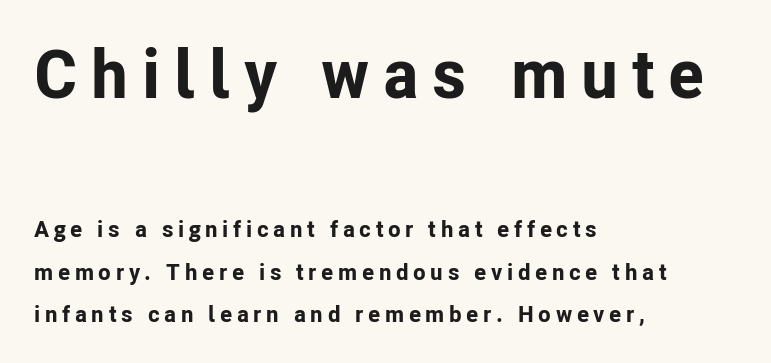
Q: Is the text bold? A: Yes.
Q: Is the text italic (slanted)? A: No, it is upright.
Q: Is the typeface a serif or a sans-serif typeface? A: Sans-serif.
Q: Is the text underlined? A: No.
Q: How is the paragraph aligned? A: Left-aligned.
Q: Is the spacing between letters normal or unusually wide? A: Unusually wide.
Q: Which block of text is set in a larger size, the first (top) or the second (bottom)? A: The first (top) one.
Q: Width (condensed, normal, or wide)? A: Normal.
Q: Stroke contrast? A: Low.
Q: x-height? A: Medium.
Q: Monospaced? A: No.
